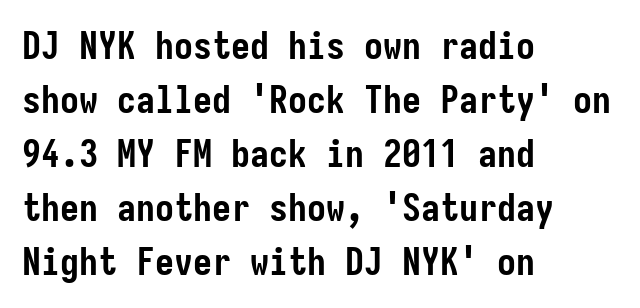
Short note: letters normally spaced. Ascenders rise straight up at ninety degrees. Words float on clear page, feet unadorned. Stroke thickness is high; the sample reads as a true bold. Note: no serifs on the glyphs.
